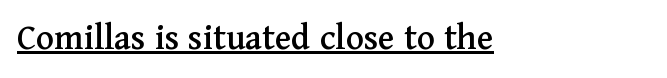
{"serif": "yes", "italic": "no", "width": "normal", "stroke_contrast": "medium", "x_height": "medium", "monospaced": "no", "underline": "yes", "letter_spacing": "normal", "letter_spacing_em": 0.0, "glyph_px": 38}
